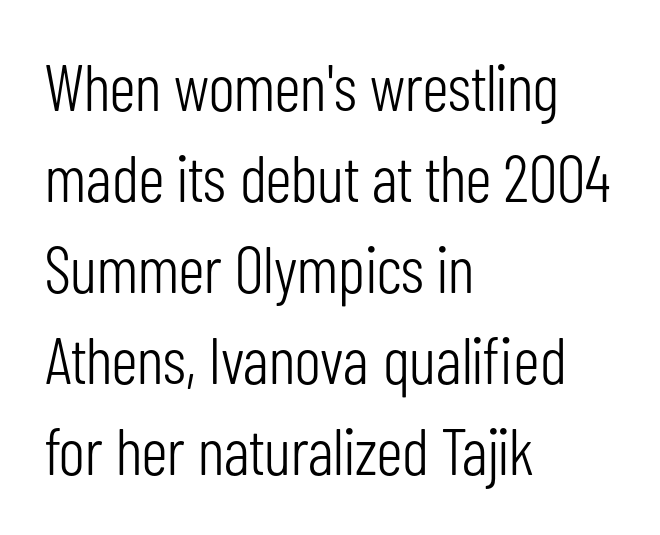
The image shows 66 px light, condensed sans-serif type, upright; set left-aligned, normal line spacing (1.38x), normal letter spacing, not underlined; low stroke contrast and a medium x-height.
